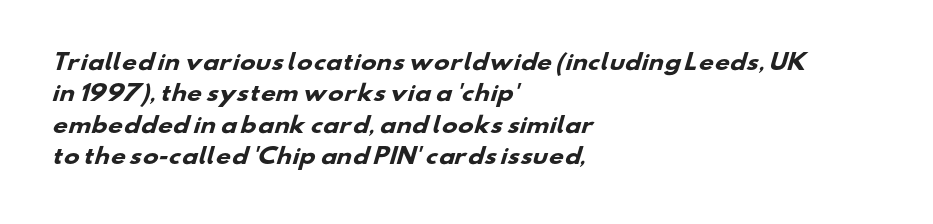
The image shows 21 px bold type; set left-aligned, normal line spacing (1.5x), normal letter spacing, not underlined.
